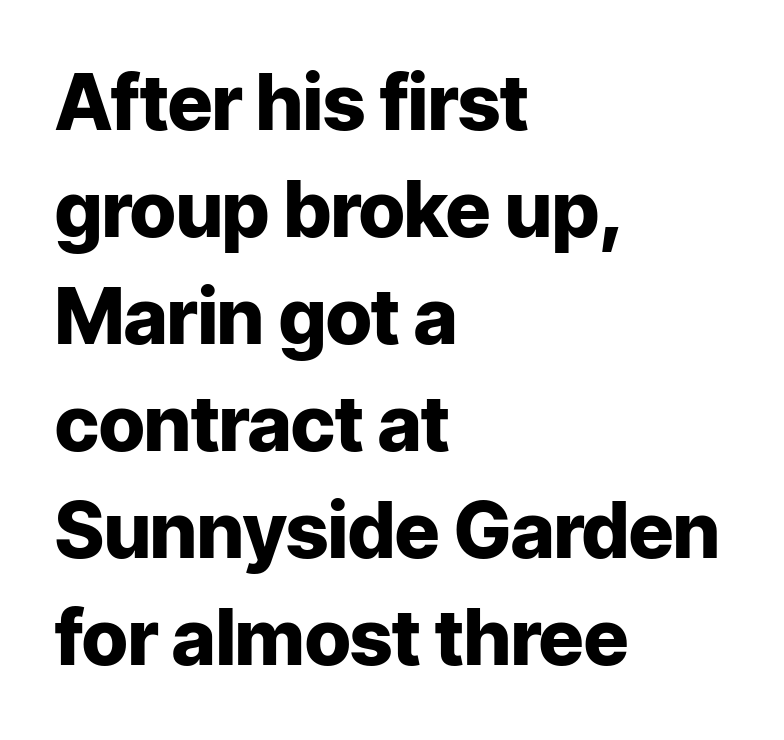
Q: Is the text bold? A: Yes.
Q: Is the text italic (slanted)? A: No, it is upright.
Q: Is the typeface a serif or a sans-serif typeface? A: Sans-serif.
Q: Is the text underlined? A: No.
Q: How is the paragraph aligned? A: Left-aligned.
Q: Is the spacing between letters normal or unusually wide? A: Normal.
Q: Is the spacing between lines tight, normal or loose? A: Normal.
Q: Width (condensed, normal, or wide)? A: Normal.
Q: Stroke contrast? A: Low.
Q: x-height? A: Medium.
Q: Monospaced? A: No.
